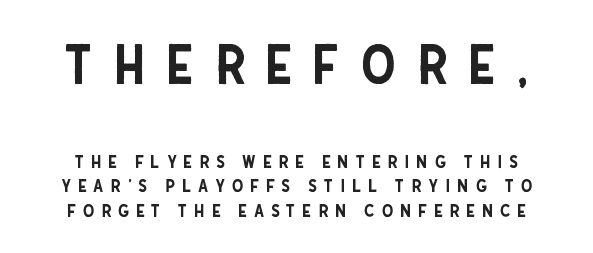
Q: Is the text italic (slanted)? A: No, it is upright.
Q: Is the typeface a serif or a sans-serif typeface? A: Sans-serif.
Q: Is the text underlined? A: No.
Q: Is the spacing between letters normal or unusually wide? A: Unusually wide.
Q: Is the spacing between lines tight, normal or loose? A: Normal.
Q: Which block of text is set in a larger size, the first (top) or the second (bottom)? A: The first (top) one.
Q: Width (condensed, normal, or wide)? A: Condensed.
Q: Stroke contrast? A: Low.
Q: x-height? A: Large.
Q: Monospaced? A: No.
